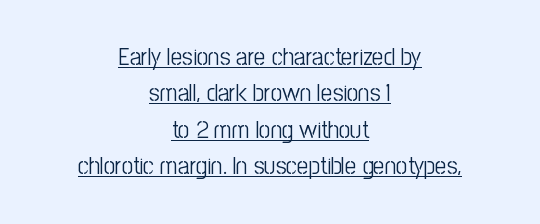
The passage shown is not bold in any degree. Horizontal bands of white between lines are of average thickness. The letters sit at their default tracking, neither squeezed nor spread. Underline: present. Italic? Not at all — the glyphs are vertical.
